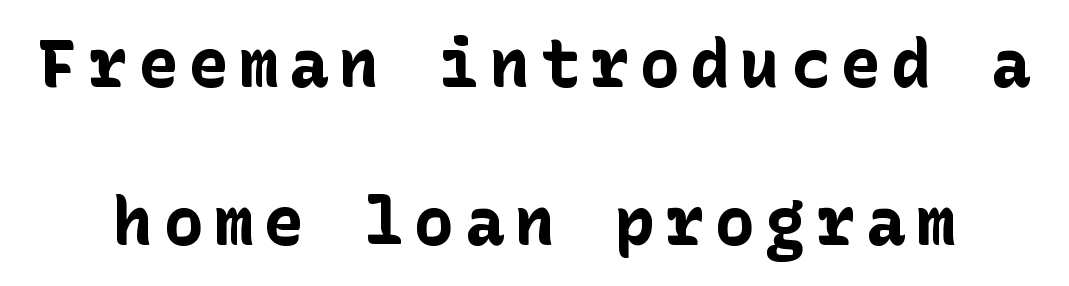
Q: Is the text bold? A: Yes.
Q: Is the text italic (slanted)? A: No, it is upright.
Q: Is the typeface a serif or a sans-serif typeface? A: Sans-serif.
Q: Is the text underlined? A: No.
Q: Is the spacing between lines tight, normal or loose? A: Loose.
Q: Width (condensed, normal, or wide)? A: Normal.
Q: Stroke contrast? A: Low.
Q: x-height? A: Medium.
